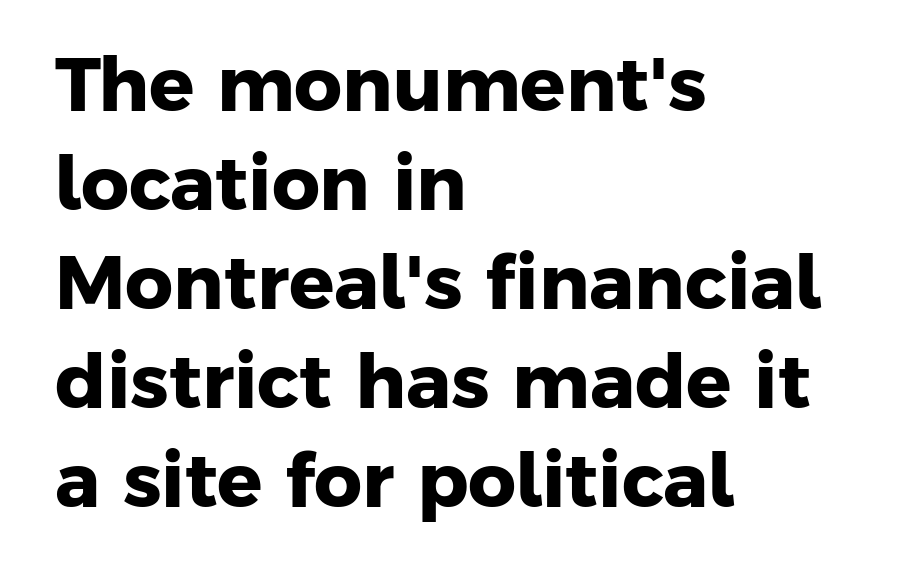
The foot of each line stays bare and open. Notice how thick the strokes are: this is what a full bold looks like. The text block is weighted toward the left margin, trailing off unevenly rightward. Vertically, the passage feels balanced, rows spaced as you'd expect.
